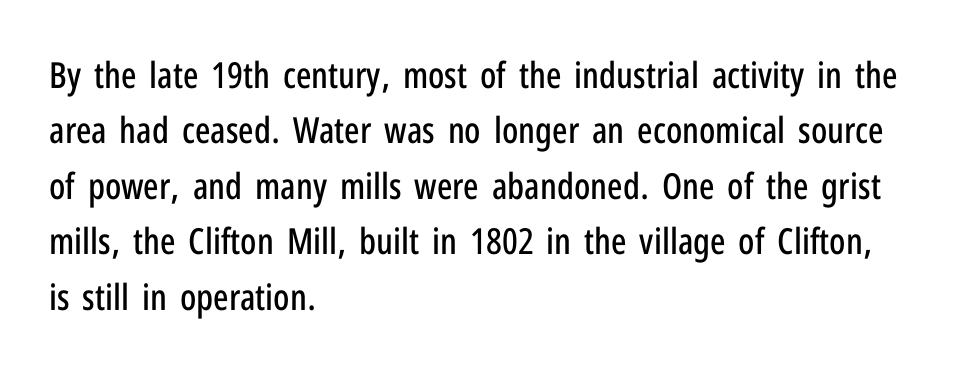
Q: Is the text italic (slanted)? A: No, it is upright.
Q: Is the typeface a serif or a sans-serif typeface? A: Sans-serif.
Q: Is the text underlined? A: No.
Q: How is the paragraph aligned? A: Left-aligned.
Q: Is the spacing between letters normal or unusually wide? A: Normal.
Q: Is the spacing between lines tight, normal or loose? A: Normal.
Q: Width (condensed, normal, or wide)? A: Condensed.
Q: Stroke contrast? A: Low.
Q: x-height? A: Medium.
Q: Monospaced? A: No.
